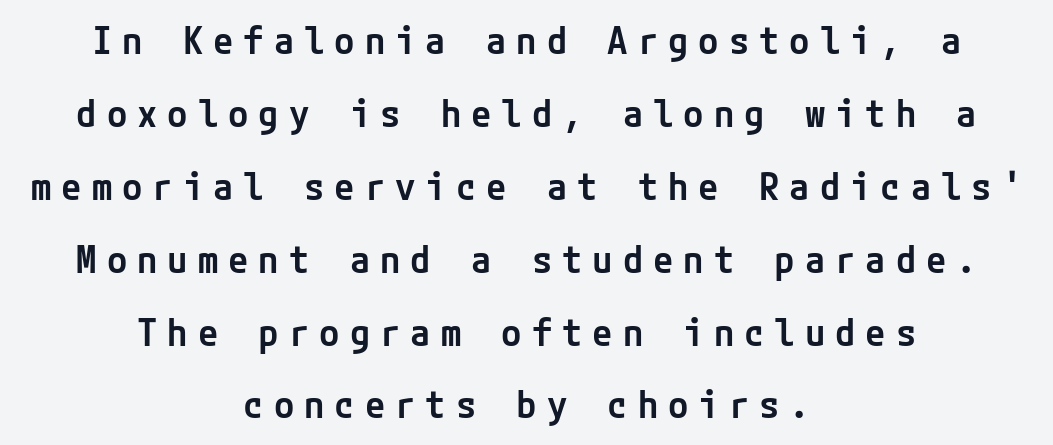
The image shows 37 px semibold sans-serif type, upright; set centered, loose line spacing (1.97x), unusually wide letter spacing (+0.27 em), not underlined; low stroke contrast and a medium x-height.
